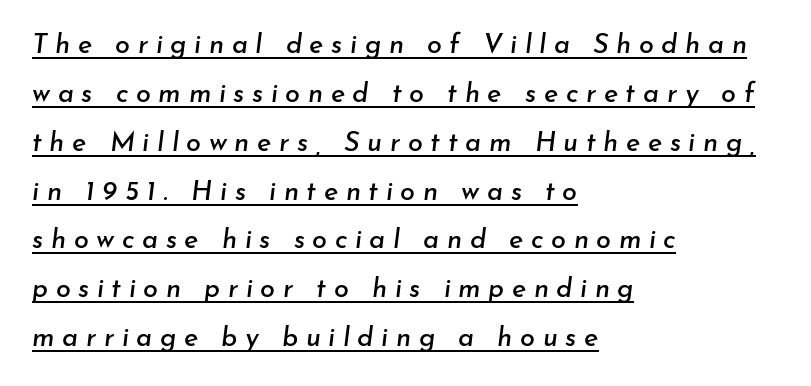
The image shows 27 px text type, italic (leaning right); set left-aligned, line spacing 1.81x, unusually wide letter spacing (+0.28 em), underlined.
